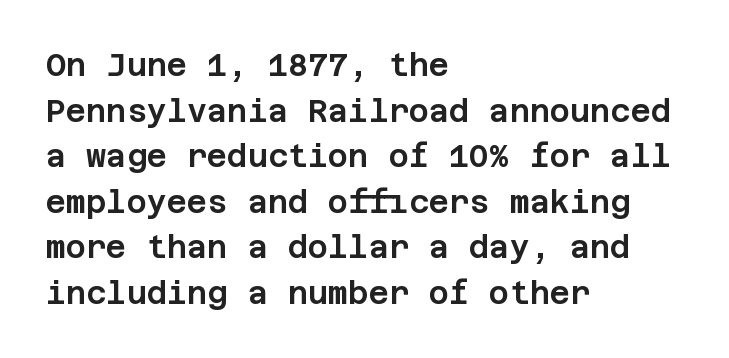
Q: Is the text italic (slanted)? A: No, it is upright.
Q: Is the typeface a serif or a sans-serif typeface? A: Sans-serif.
Q: Is the text underlined? A: No.
Q: How is the paragraph aligned? A: Left-aligned.
Q: Is the spacing between letters normal or unusually wide? A: Normal.
Q: Is the spacing between lines tight, normal or loose? A: Normal.
Q: Width (condensed, normal, or wide)? A: Normal.
Q: Stroke contrast? A: Low.
Q: x-height? A: Large.
